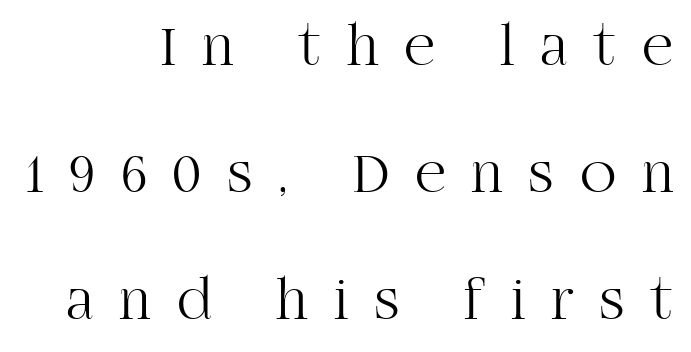
Characters follow at a spacing far wider than the type designer built in. Any mark beneath the type? The region is blank. Casual observation: everything's shoved over to the right. No letter is thick-stroked: the sample isn't bold.
